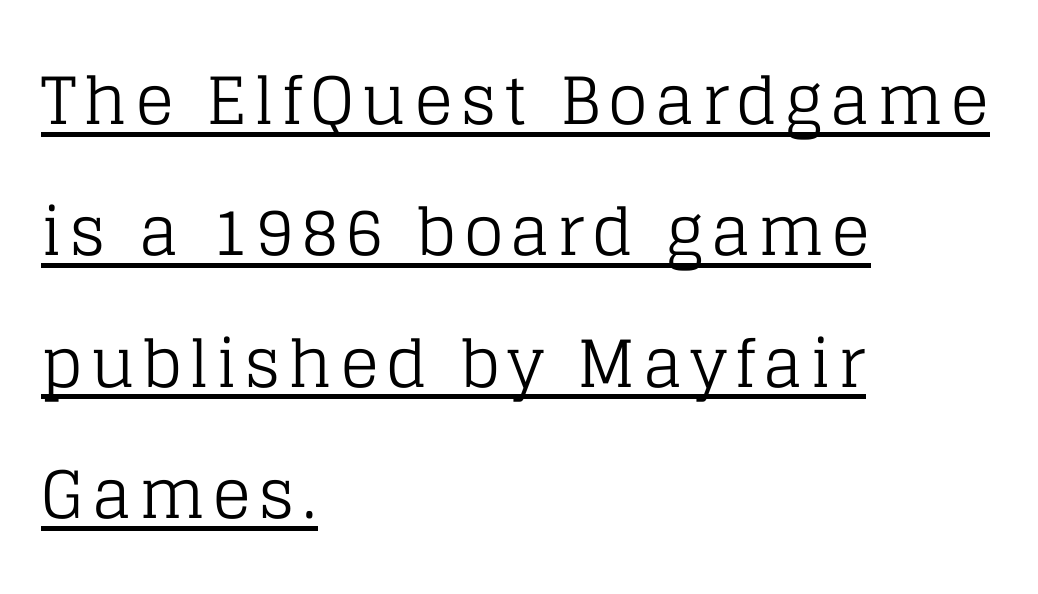
{"serif": "yes", "italic": "no", "bold": "no", "weight": "regular", "width": "normal", "stroke_contrast": "low", "x_height": "large", "monospaced": "no", "underline": "yes", "align": "left", "line_spacing": "loose", "line_spacing_ratio": 2.02, "glyph_px": 65}
